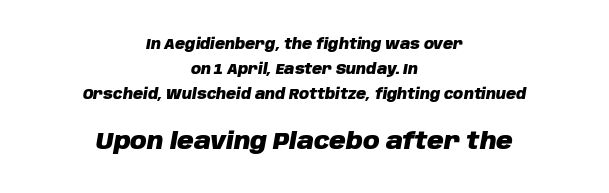
The image shows 23 px bold type, italic (leaning right); set centered, line spacing 1.78x, normal letter spacing, not underlined; the second (bottom) block is 1.64x larger.
